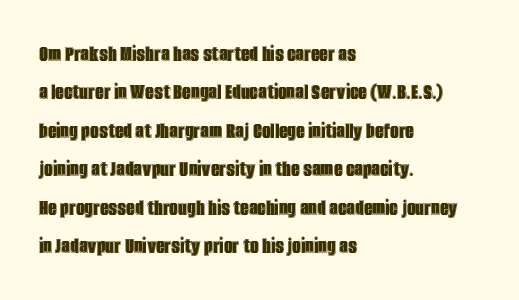
Q: Is the text italic (slanted)? A: No, it is upright.
Q: Is the text underlined? A: No.
Q: How is the paragraph aligned? A: Left-aligned.
Q: Is the spacing between letters normal or unusually wide? A: Normal.
Q: Is the spacing between lines tight, normal or loose? A: Normal.
